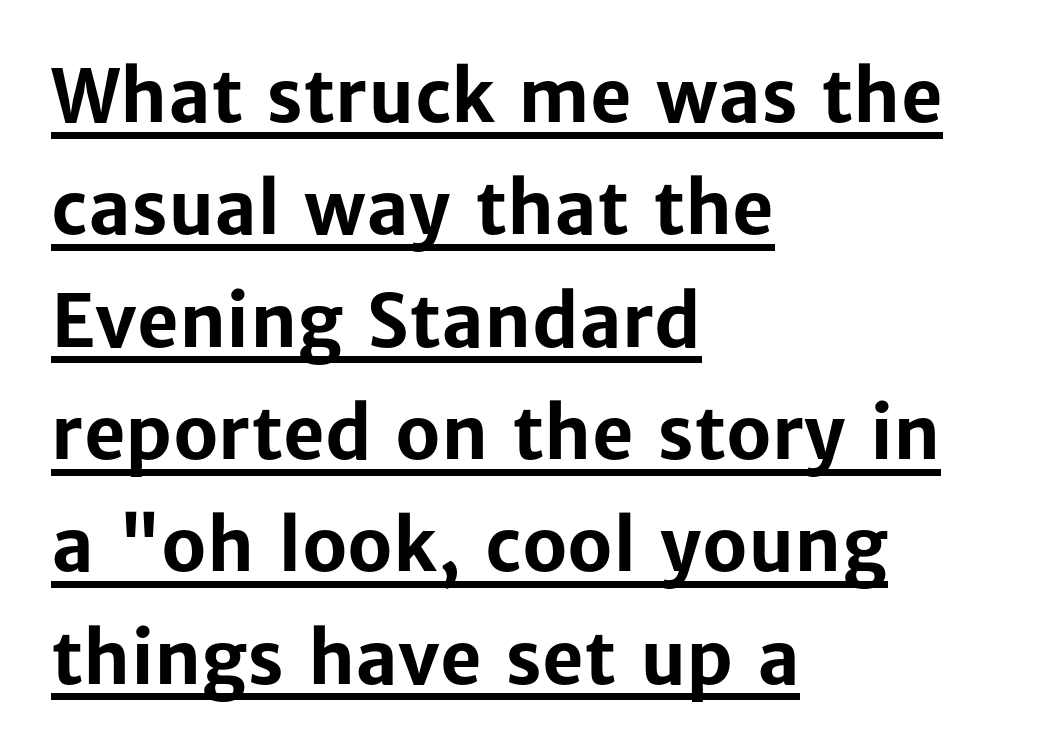
{"serif": "no", "italic": "no", "bold": "yes", "weight": "bold", "width": "normal", "stroke_contrast": "low", "x_height": "medium", "monospaced": "no", "underline": "yes", "align": "left", "line_spacing": "normal", "line_spacing_ratio": 1.56, "letter_spacing": "normal", "letter_spacing_em": 0.0, "glyph_px": 72}
